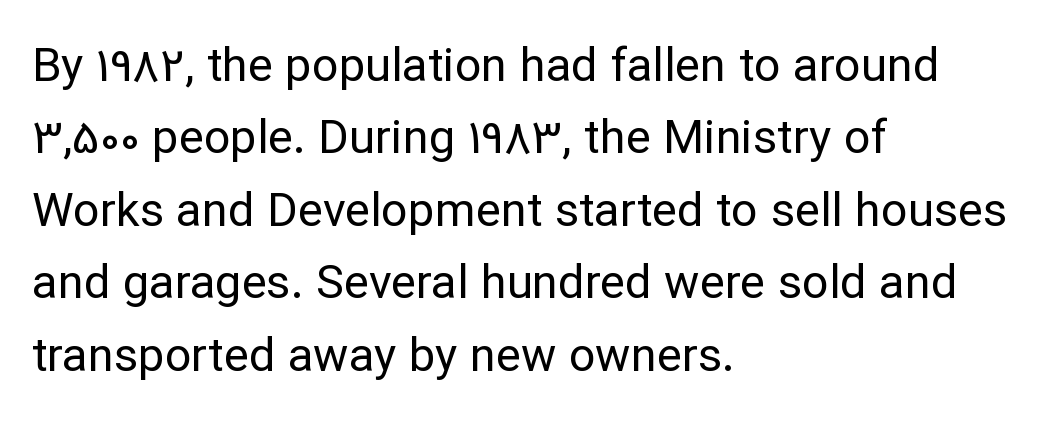
The space directly below the letters is spotless. Weight: not bold — regular or lighter. The glyphs in this specimen are sans serif. Short note: letters normally spaced.
